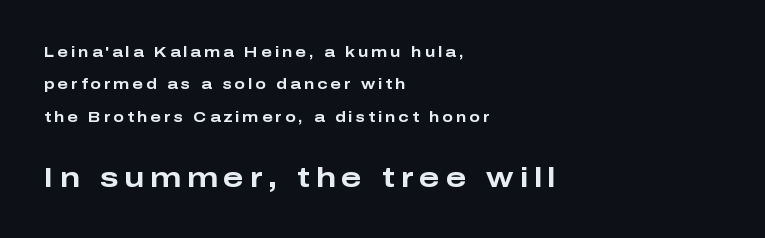
{"italic": "no", "bold": "yes", "underline": "no", "align": "left", "line_spacing": "loose", "line_spacing_ratio": 2.32, "letter_spacing": "wide", "letter_spacing_em": 0.22, "larger_block": "second", "size_ratio": 1.93, "glyph_px": 27}
